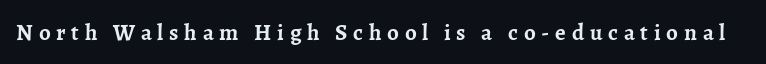
These words are printed bold, with thick strokes throughout. The rendering inserts visible extra space after every character. Nobody drew a line under any word here. The letters stand upright; this is a roman face.
